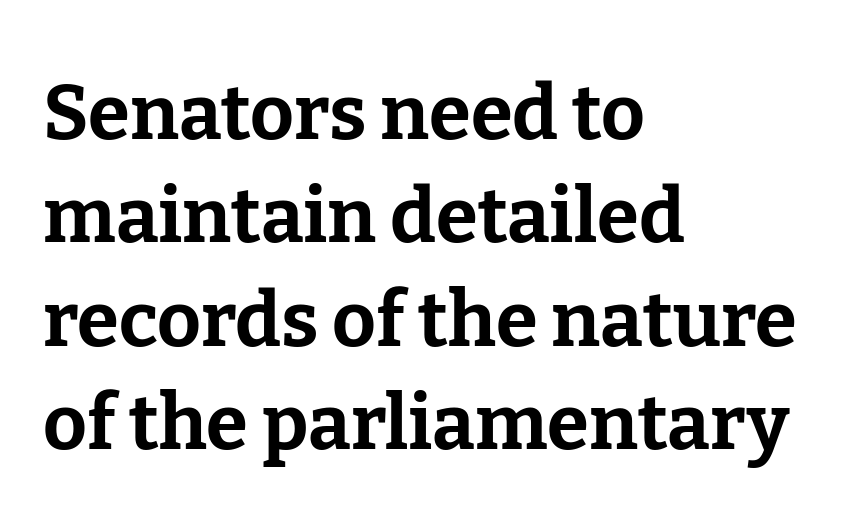
{"serif": "yes", "italic": "no", "bold": "yes", "weight": "bold", "width": "normal", "stroke_contrast": "low", "x_height": "medium", "monospaced": "no", "underline": "no", "align": "left", "line_spacing": "normal", "line_spacing_ratio": 1.36, "letter_spacing": "normal", "letter_spacing_em": 0.0, "glyph_px": 76}
